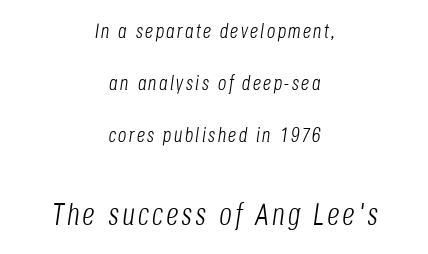
The rendering uses natural spacing where letterforms have individual widths. Size contrast runs from small at the top to large at the bottom. The glyphs are unaccompanied by any horizontal stroke below them. These glyphs show unthickened strokes, regular width or finer. Is the type slanted? Yes — the strokes lean at a clear angle. The setting favours the middle, as headings and verse often do.
